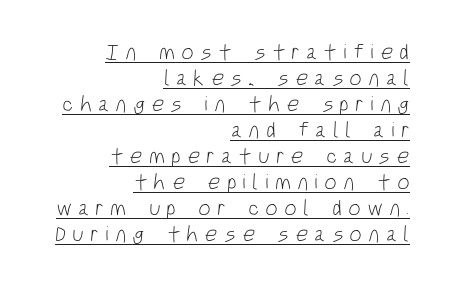
Q: Is the text bold? A: No.
Q: Is the text underlined? A: Yes.
Q: How is the paragraph aligned? A: Right-aligned.
Q: Is the spacing between letters normal or unusually wide? A: Unusually wide.
